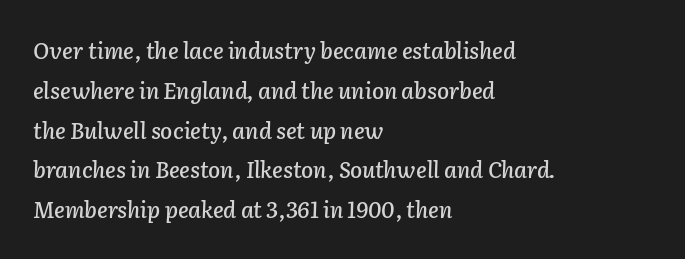
Q: Is the text italic (slanted)? A: Yes, it leans right by about 2 degrees.
Q: Is the text underlined? A: No.
Q: How is the paragraph aligned? A: Left-aligned.
Q: Is the spacing between letters normal or unusually wide? A: Normal.
